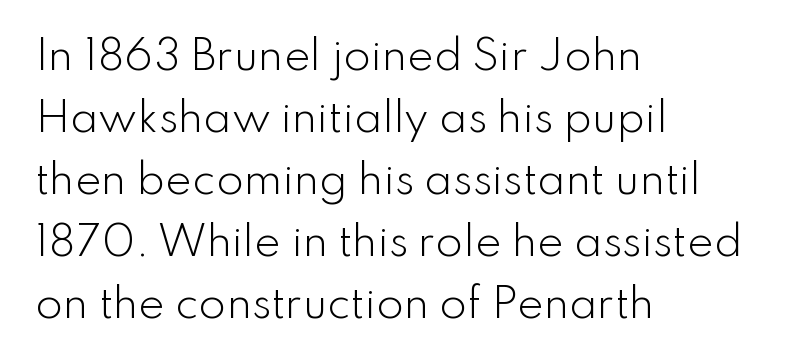
The image shows 40 px light sans-serif type, upright; set left-aligned, normal line spacing (1.55x), normal letter spacing, not underlined; low stroke contrast and a small x-height.
